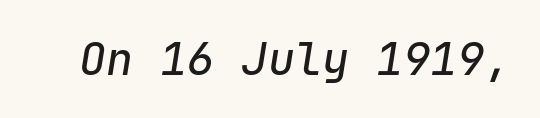
Q: Is the text italic (slanted)? A: Yes, it leans right by about 9 degrees.
Q: Is the text underlined? A: No.
Q: Is the spacing between letters normal or unusually wide? A: Normal.
Q: Width (condensed, normal, or wide)? A: Normal.
Q: Stroke contrast? A: Low.
Q: x-height? A: Medium.
Q: Monospaced? A: Yes.
